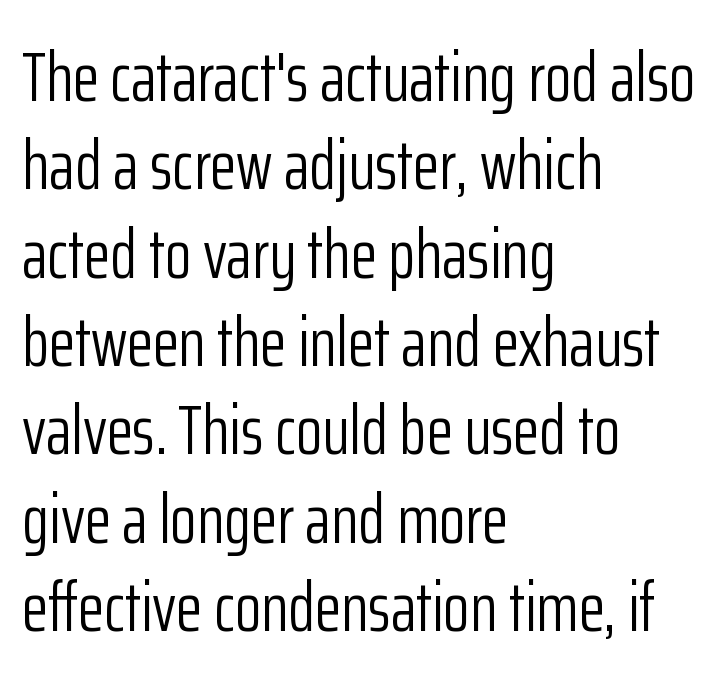
{"serif": "no", "italic": "no", "bold": "no", "weight": "light", "width": "condensed", "stroke_contrast": "low", "x_height": "medium", "monospaced": "no", "underline": "no", "align": "left", "line_spacing": "normal", "line_spacing_ratio": 1.28, "letter_spacing": "normal", "letter_spacing_em": 0.0, "glyph_px": 69}
